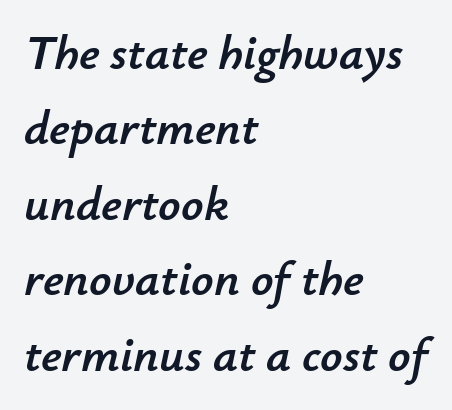
Q: Is the text italic (slanted)? A: Yes, it leans right by about 12 degrees.
Q: Is the text underlined? A: No.
Q: How is the paragraph aligned? A: Left-aligned.
Q: Is the spacing between letters normal or unusually wide? A: Normal.
Q: Is the spacing between lines tight, normal or loose? A: Normal.
Q: Width (condensed, normal, or wide)? A: Normal.
Q: Stroke contrast? A: Low.
Q: x-height? A: Small.
Q: Monospaced? A: No.
